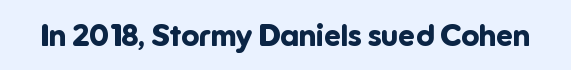
{"serif": "no", "italic": "no", "bold": "yes", "weight": "bold", "width": "normal", "stroke_contrast": "low", "x_height": "medium", "monospaced": "no", "underline": "no", "letter_spacing": "normal", "letter_spacing_em": 0.0, "glyph_px": 30}
